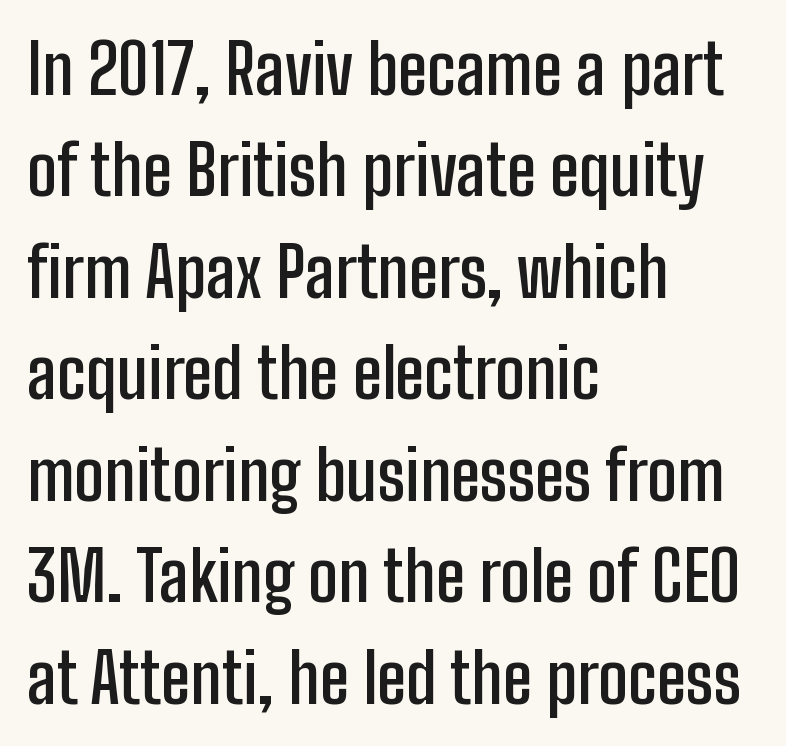
{"serif": "no", "italic": "no", "bold": "semi", "weight": "semibold", "width": "condensed", "stroke_contrast": "low", "x_height": "medium", "monospaced": "no", "underline": "no", "align": "left", "line_spacing": "normal", "line_spacing_ratio": 1.47, "letter_spacing": "normal", "letter_spacing_em": 0.0, "glyph_px": 69}
